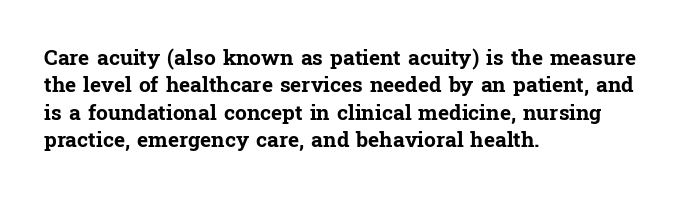
The image shows 21 px bold type, upright; set left-aligned, normal line spacing (1.3x), normal letter spacing, not underlined.
